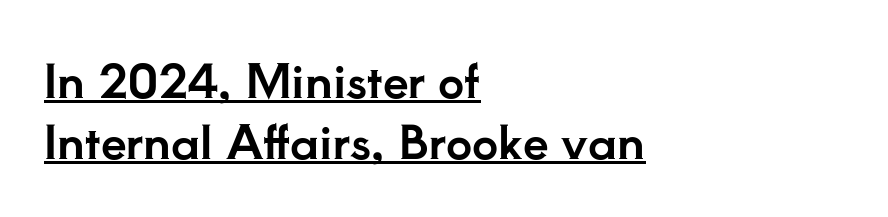
Do the characters align in a grid? No, the font is proportional. Which margin do the lines hug? The left one — the right edge is uneven. The type sits square on the baseline with zero lean. This rendering features underlined lettering.
